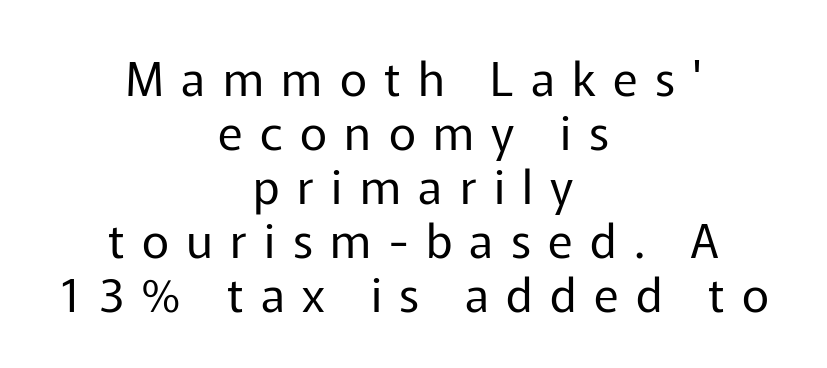
{"serif": "no", "italic": "no", "bold": "no", "weight": "regular", "width": "normal", "stroke_contrast": "low", "x_height": "medium", "monospaced": "no", "underline": "no", "align": "center", "line_spacing": "tight", "line_spacing_ratio": 1.15, "letter_spacing": "wide", "letter_spacing_em": 0.37, "glyph_px": 47}
